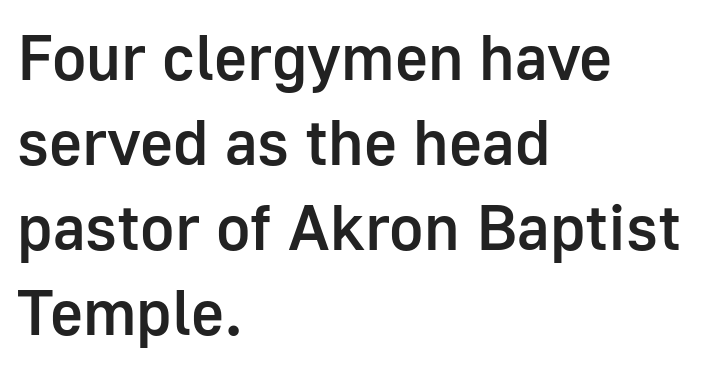
Q: Is the text bold? A: Semi-bold.
Q: Is the text italic (slanted)? A: No, it is upright.
Q: Is the typeface a serif or a sans-serif typeface? A: Sans-serif.
Q: Is the text underlined? A: No.
Q: How is the paragraph aligned? A: Left-aligned.
Q: Is the spacing between letters normal or unusually wide? A: Normal.
Q: Is the spacing between lines tight, normal or loose? A: Normal.
Q: Width (condensed, normal, or wide)? A: Normal.
Q: Stroke contrast? A: Low.
Q: x-height? A: Medium.
Q: Monospaced? A: No.
